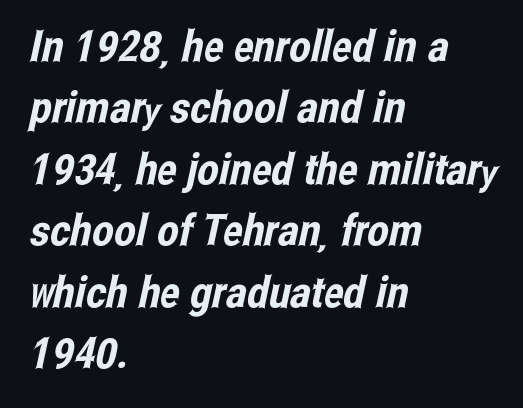
Q: Is the typeface a serif or a sans-serif typeface? A: Sans-serif.
Q: Is the text underlined? A: No.
Q: How is the paragraph aligned? A: Left-aligned.
Q: Is the spacing between letters normal or unusually wide? A: Normal.
Q: Is the spacing between lines tight, normal or loose? A: Normal.
Q: Width (condensed, normal, or wide)? A: Condensed.
Q: Stroke contrast? A: Low.
Q: x-height? A: Medium.
Q: Monospaced? A: No.
